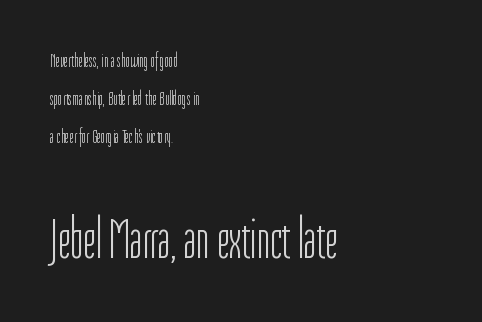
{"serif": "no", "italic": "no", "bold": "no", "weight": "light", "width": "condensed", "stroke_contrast": "low", "x_height": "medium", "monospaced": "no", "underline": "no", "align": "left", "line_spacing": "loose", "line_spacing_ratio": 2.01, "letter_spacing": "normal", "letter_spacing_em": 0.0, "larger_block": "second", "size_ratio": 2.95, "glyph_px": 56}
